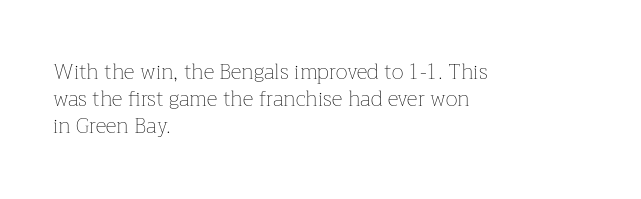
The passage shown is not underscored anywhere. Summary of vertical rhythm: regular, with standard interline spacing. The rag falls on the right side of this text block. Notice how the stems are strictly vertical — no italics here. Vertical stems look standard width or narrower in stroke.
